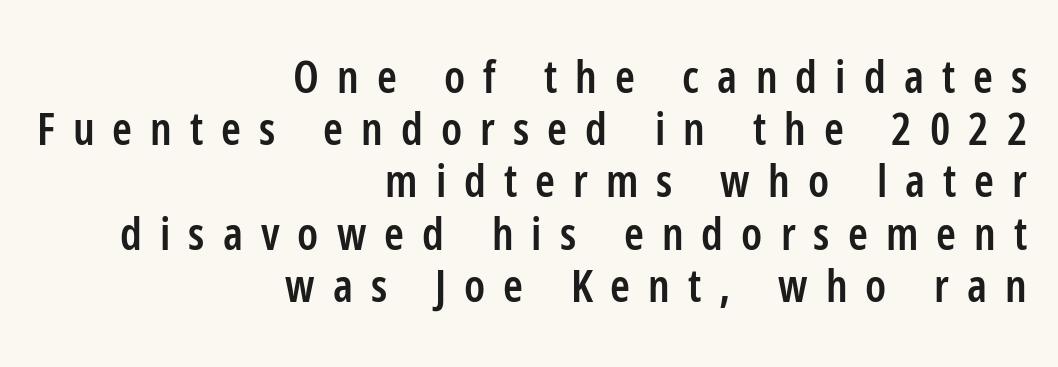
{"serif": "no", "italic": "no", "bold": "semi", "weight": "semibold", "width": "condensed", "stroke_contrast": "low", "x_height": "medium", "monospaced": "no", "underline": "no", "align": "right", "line_spacing_ratio": 1.16, "letter_spacing": "wide", "letter_spacing_em": 0.4, "glyph_px": 45}
